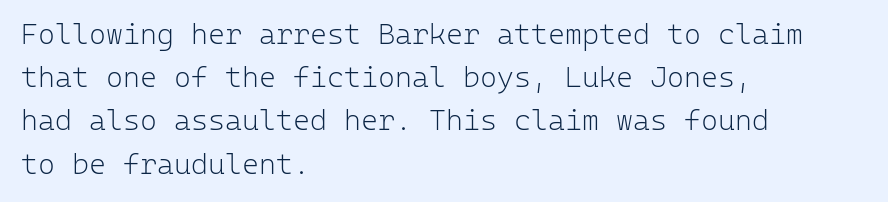
A quiet, ordinary-to-light weight characterises the typeface. Typographically, this falls in the sans-serif category. Students, note that the glyphs here touch the page at normal intervals. The letters march in equal steps, a hallmark of fixed-pitch type.
